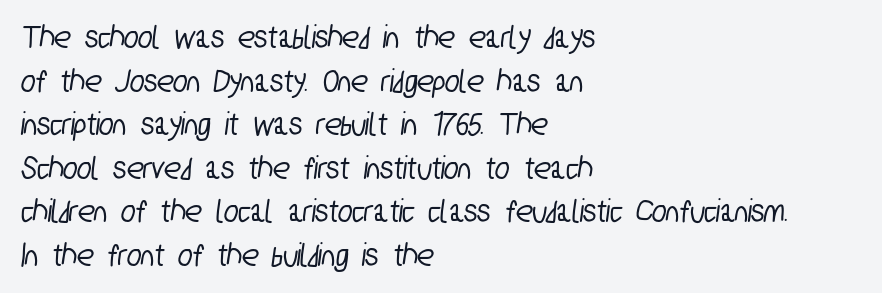
Q: Is the typeface a serif or a sans-serif typeface? A: Sans-serif.
Q: Is the text underlined? A: No.
Q: How is the paragraph aligned? A: Left-aligned.
Q: Is the spacing between letters normal or unusually wide? A: Normal.
Q: Is the spacing between lines tight, normal or loose? A: Normal.
Q: Width (condensed, normal, or wide)? A: Condensed.
Q: Stroke contrast? A: Low.
Q: x-height? A: Medium.
Q: Monospaced? A: No.
